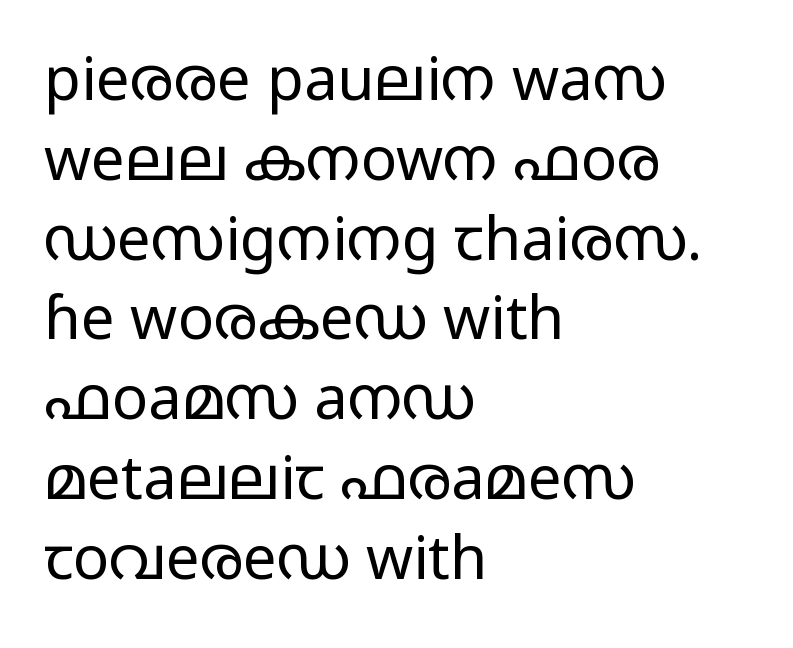
{"serif": "no", "italic": "no", "bold": "no", "weight": "regular", "width": "wide", "stroke_contrast": "low", "x_height": "medium", "monospaced": "no", "underline": "no", "align": "left", "line_spacing": "normal", "line_spacing_ratio": 1.33, "letter_spacing": "normal", "letter_spacing_em": 0.0, "glyph_px": 60}
